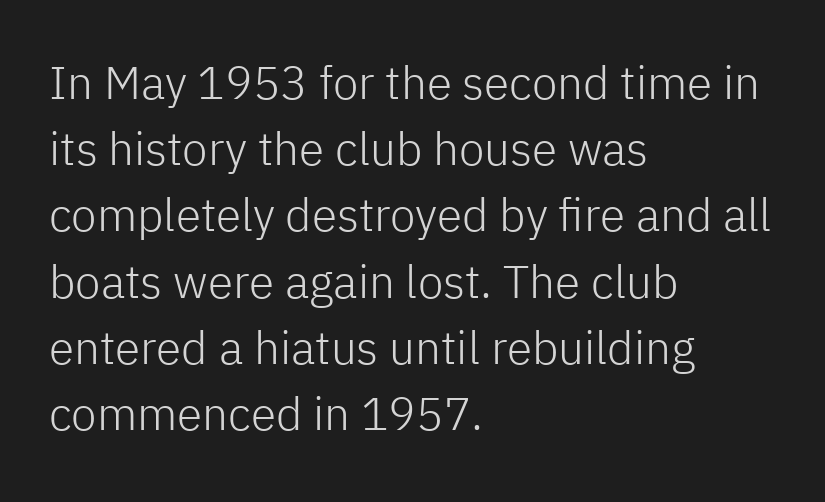
Q: Is the text bold? A: No.
Q: Is the text italic (slanted)? A: No, it is upright.
Q: Is the typeface a serif or a sans-serif typeface? A: Sans-serif.
Q: Is the text underlined? A: No.
Q: How is the paragraph aligned? A: Left-aligned.
Q: Is the spacing between letters normal or unusually wide? A: Normal.
Q: Is the spacing between lines tight, normal or loose? A: Normal.
Q: Width (condensed, normal, or wide)? A: Normal.
Q: Stroke contrast? A: Low.
Q: x-height? A: Medium.
Q: Monospaced? A: No.
